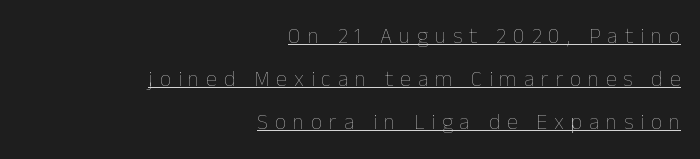
{"italic": "no", "bold": "no", "underline": "yes", "align": "right", "line_spacing": "loose", "line_spacing_ratio": 1.95, "letter_spacing": "wide", "letter_spacing_em": 0.31, "glyph_px": 22}
